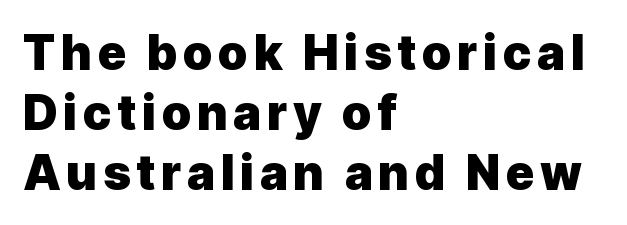
Q: Is the text bold? A: Yes.
Q: Is the text italic (slanted)? A: No, it is upright.
Q: Is the typeface a serif or a sans-serif typeface? A: Sans-serif.
Q: Is the text underlined? A: No.
Q: How is the paragraph aligned? A: Left-aligned.
Q: Is the spacing between lines tight, normal or loose? A: Normal.
Q: Width (condensed, normal, or wide)? A: Normal.
Q: x-height? A: Medium.
Q: Monospaced? A: No.
